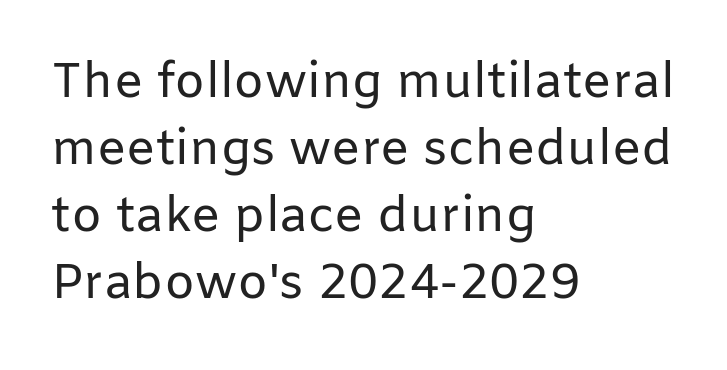
{"serif": "no", "italic": "no", "bold": "no", "weight": "regular", "width": "normal", "stroke_contrast": "low", "x_height": "medium", "monospaced": "no", "underline": "no", "align": "left", "line_spacing": "normal", "line_spacing_ratio": 1.37, "letter_spacing": "normal", "letter_spacing_em": 0.0, "glyph_px": 49}
